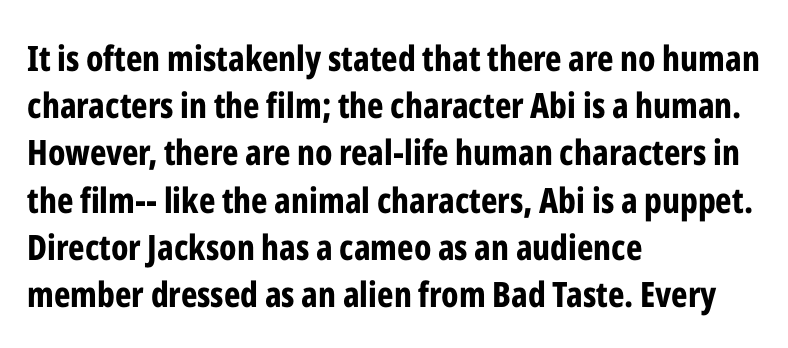
The image shows 35 px bold, condensed sans-serif type, upright; set left-aligned, normal line spacing (1.35x), normal letter spacing, not underlined; low stroke contrast and a medium x-height.
